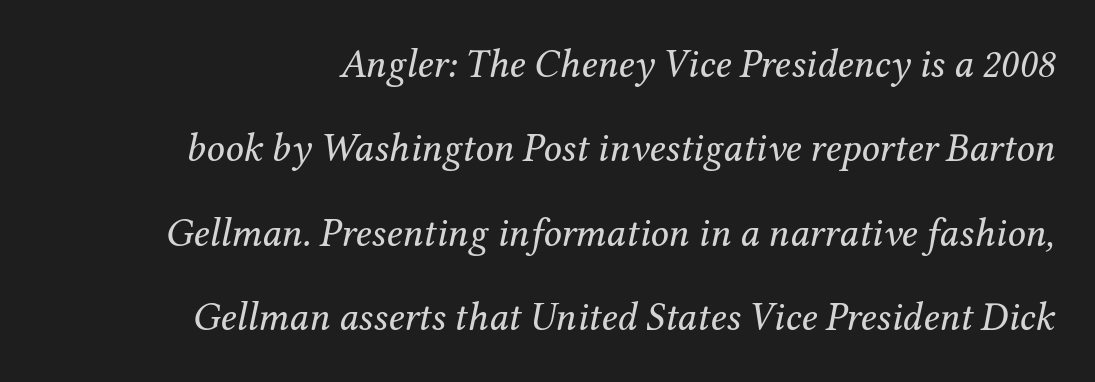
{"serif": "yes", "italic": "yes", "lean": "right", "slant_degrees": 12, "bold": "no", "weight": "regular", "width": "normal", "stroke_contrast": "medium", "x_height": "medium", "monospaced": "no", "underline": "no", "line_spacing": "loose", "line_spacing_ratio": 2.11, "letter_spacing": "normal", "letter_spacing_em": 0.0, "glyph_px": 40}
